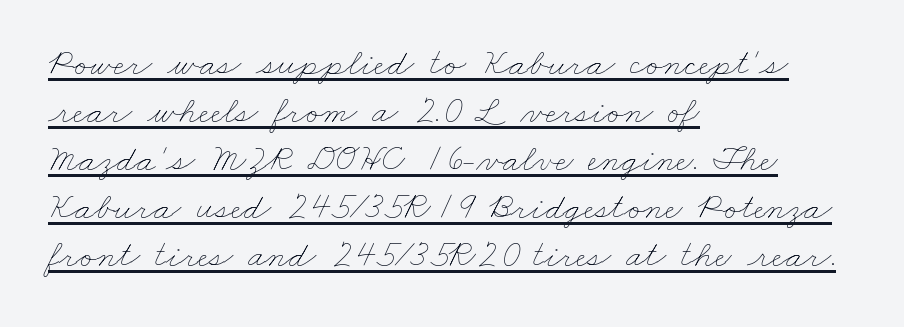
Q: Is the text bold? A: No.
Q: Is the text underlined? A: Yes.
Q: How is the paragraph aligned? A: Left-aligned.
Q: Is the spacing between letters normal or unusually wide? A: Normal.
Q: Is the spacing between lines tight, normal or loose? A: Normal.
Q: Width (condensed, normal, or wide)? A: Wide.
Q: Stroke contrast? A: Low.
Q: x-height? A: Small.
Q: Monospaced? A: No.
